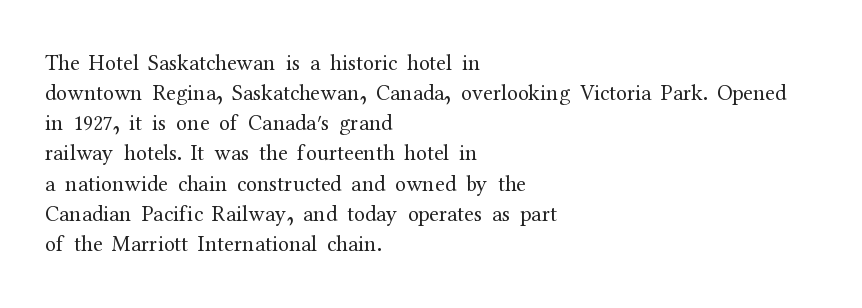
{"italic": "no", "bold": "no", "underline": "no", "align": "left", "line_spacing": "normal", "line_spacing_ratio": 1.37, "letter_spacing": "normal", "letter_spacing_em": 0.0, "glyph_px": 22}
